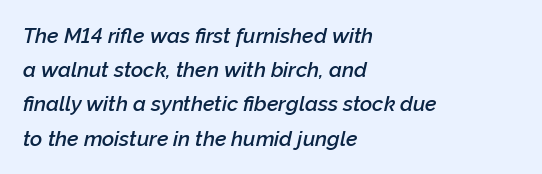
The foot of each line stays bare and open. Notice how the stems are inclined rather than vertical — that's the hallmark of italics. One glance says typical: line gaps are just what's usual. The type is set solid horizontally, with unmodified tracking. The strokes are fattened partway — semibold, not bold.
